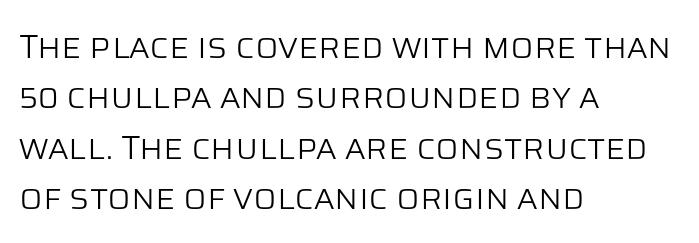
{"serif": "no", "italic": "no", "bold": "no", "weight": "light", "width": "normal", "stroke_contrast": "low", "x_height": "large", "monospaced": "no", "underline": "no", "align": "left", "line_spacing": "normal", "line_spacing_ratio": 1.48, "letter_spacing": "normal", "letter_spacing_em": 0.0, "glyph_px": 34}
